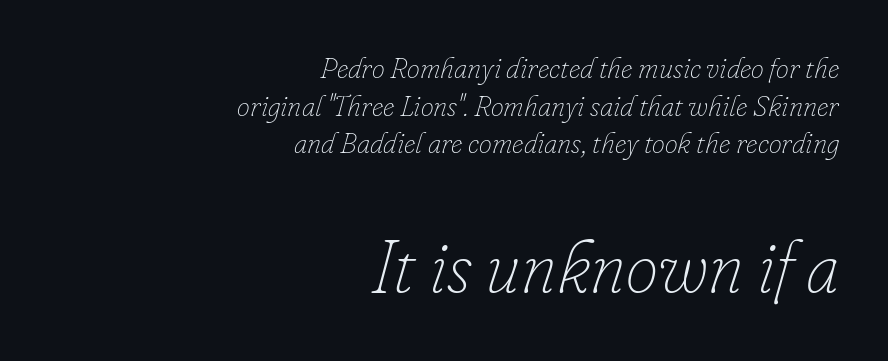
The face used here has a pronounced slope to its letters. Weight: not bold — regular or lighter. Descender tails drop into unmarked territory. Does the bottom block carry the larger type? Yes, it does. The face used here is proportionally spaced, like ordinary book or web type. A normal amount of white space separates one row of letters from the next.
